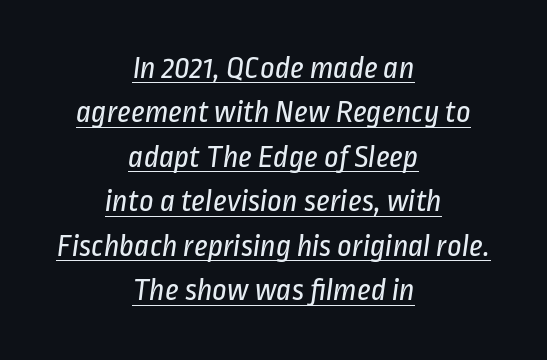
Note: no serifs on the glyphs. The cut favours lightness, reaching ordinary text weight at its darkest. The designer left line spacing at the default. Every row of glyphs is offset so its center matches the block's center. Do the characters align in a grid? No, the font is proportional. The passage shown is underscored from start to finish.
